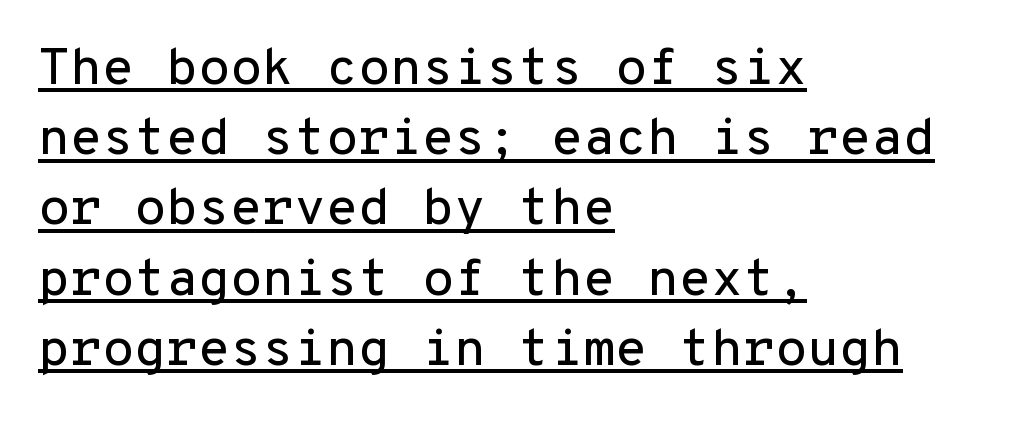
Q: Is the text italic (slanted)? A: No, it is upright.
Q: Is the typeface a serif or a sans-serif typeface? A: Sans-serif.
Q: Is the text underlined? A: Yes.
Q: How is the paragraph aligned? A: Left-aligned.
Q: Is the spacing between letters normal or unusually wide? A: Normal.
Q: Is the spacing between lines tight, normal or loose? A: Normal.
Q: Width (condensed, normal, or wide)? A: Normal.
Q: Stroke contrast? A: Low.
Q: x-height? A: Medium.
Q: Monospaced? A: Yes.
